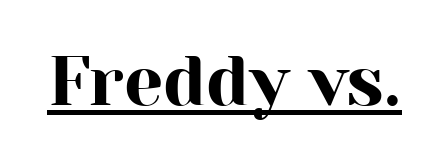
Regarding serifs, this sample has them. In designer terms, the underline attribute is active on this setting. Nope, not italic — everything's standing straight. Is this a fixed-width face? No — the glyphs have proportional, varying widths. These lines keep a tight, regular rhythm from letter to letter.
